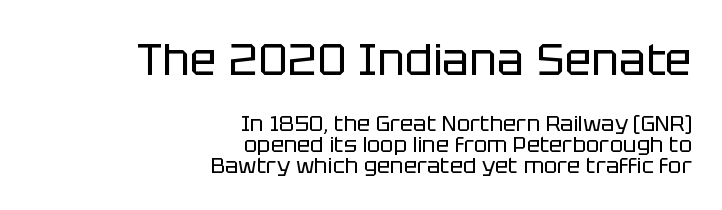
{"serif": "no", "italic": "no", "bold": "no", "weight": "regular", "width": "normal", "stroke_contrast": "low", "x_height": "large", "monospaced": "no", "underline": "no", "align": "right", "line_spacing": "tight", "line_spacing_ratio": 0.95, "letter_spacing": "normal", "letter_spacing_em": 0.0, "larger_block": "first", "size_ratio": 2.05, "glyph_px": 45}
